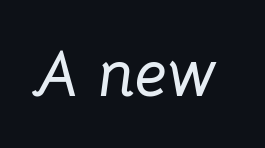
The image shows 65 px text type, italic (leaning right); set normal letter spacing, not underlined; low stroke contrast and a medium x-height.
